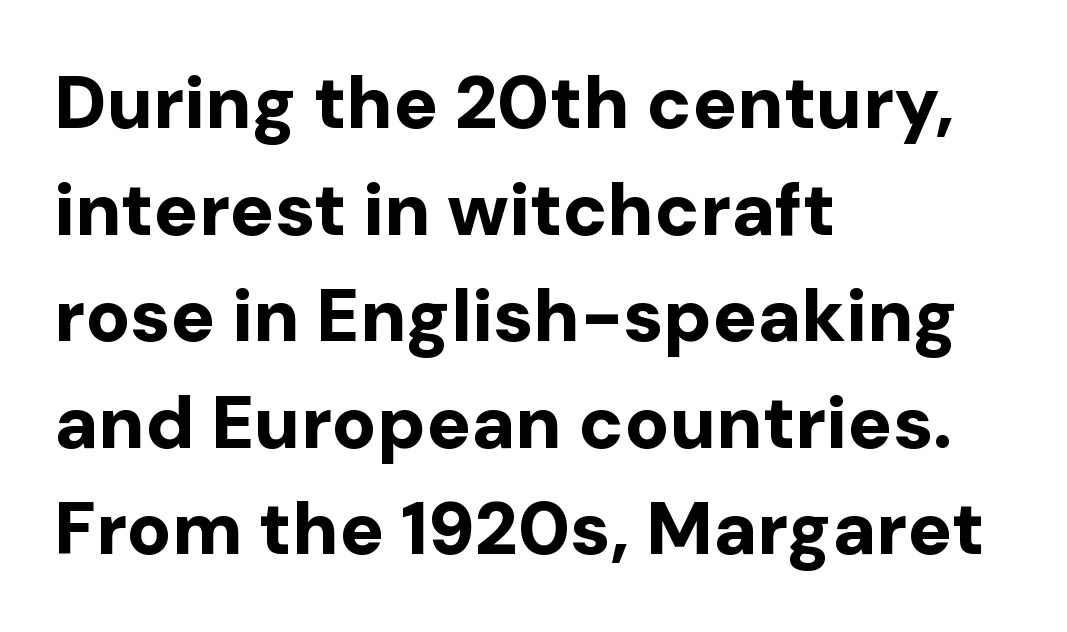
Q: Is the text bold? A: Yes.
Q: Is the text italic (slanted)? A: No, it is upright.
Q: Is the typeface a serif or a sans-serif typeface? A: Sans-serif.
Q: Is the text underlined? A: No.
Q: How is the paragraph aligned? A: Left-aligned.
Q: Is the spacing between letters normal or unusually wide? A: Normal.
Q: Is the spacing between lines tight, normal or loose? A: Normal.
Q: Width (condensed, normal, or wide)? A: Normal.
Q: Stroke contrast? A: Low.
Q: x-height? A: Medium.
Q: Monospaced? A: No.
